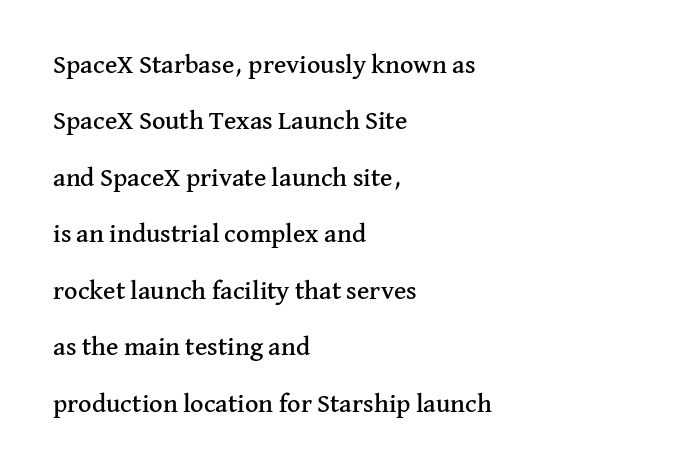
{"italic": "no", "underline": "no", "align": "left", "line_spacing": "loose", "line_spacing_ratio": 2.17, "letter_spacing": "normal", "letter_spacing_em": 0.0, "glyph_px": 26}
